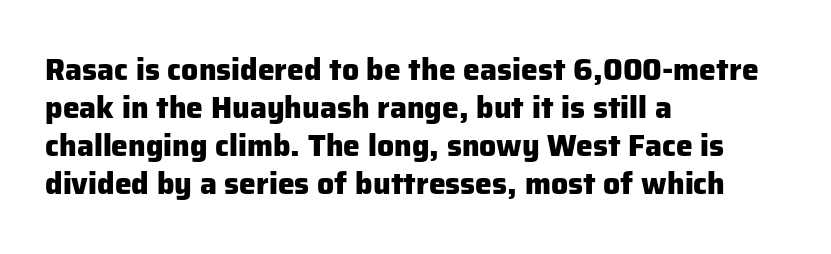
{"serif": "no", "italic": "no", "bold": "yes", "weight": "heavy", "width": "normal", "stroke_contrast": "low", "x_height": "medium", "monospaced": "no", "underline": "no", "align": "left", "line_spacing": "normal", "line_spacing_ratio": 1.27, "letter_spacing": "normal", "letter_spacing_em": 0.0, "glyph_px": 30}
